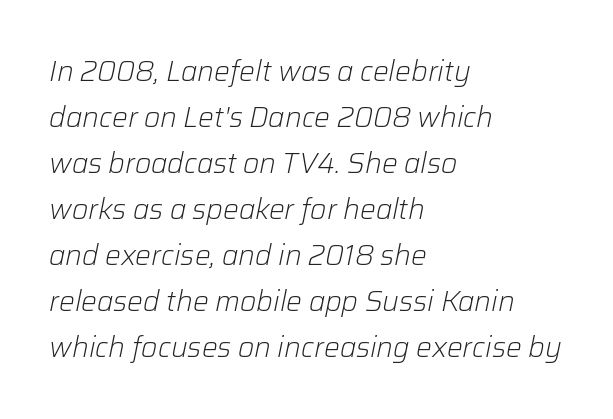
{"italic": "yes", "lean": "right", "slant_degrees": 12, "bold": "no", "weight": "light", "width": "normal", "stroke_contrast": "low", "x_height": "medium", "monospaced": "no", "underline": "no", "align": "left", "line_spacing": "normal", "line_spacing_ratio": 1.64, "letter_spacing": "normal", "letter_spacing_em": 0.0, "glyph_px": 28}
